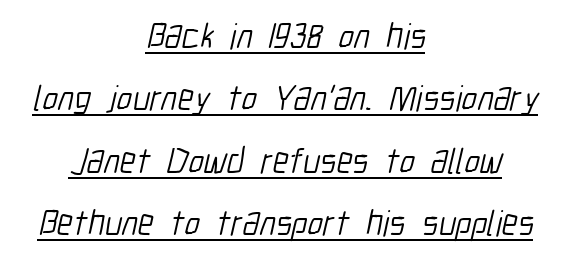
{"serif": "no", "bold": "no", "weight": "light", "width": "condensed", "stroke_contrast": "low", "x_height": "medium", "monospaced": "no", "underline": "yes", "align": "center", "line_spacing_ratio": 1.73, "letter_spacing": "normal", "letter_spacing_em": 0.0, "glyph_px": 36}
